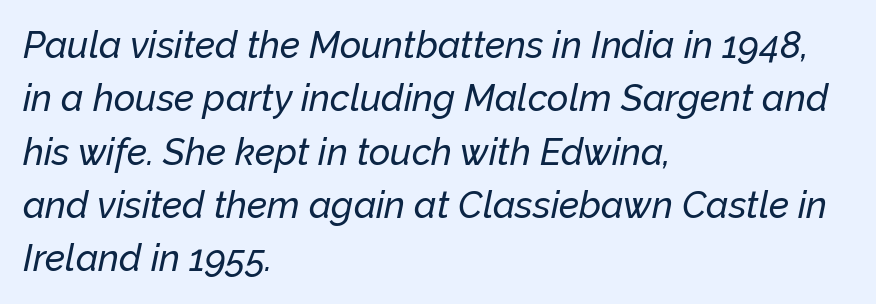
The image shows 37 px text type, italic (leaning right); set left-aligned, normal line spacing (1.44x), normal letter spacing, not underlined; low stroke contrast and a medium x-height.
